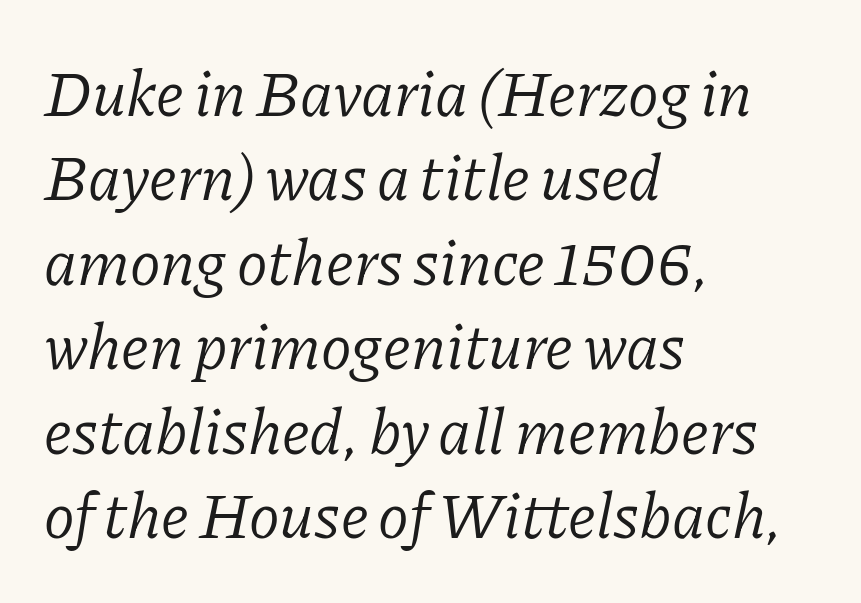
The image shows 64 px light serif type, italic (leaning right); set left-aligned, normal line spacing (1.32x), normal letter spacing, not underlined; low stroke contrast and a medium x-height.
